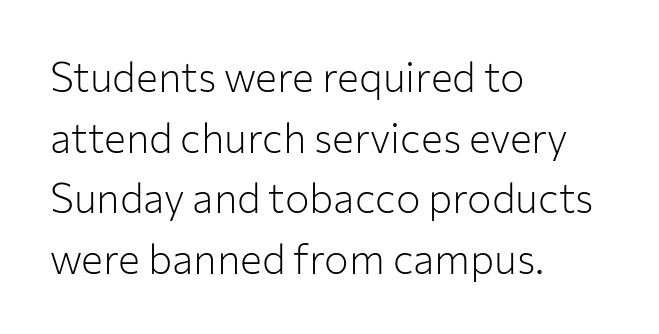
{"serif": "no", "italic": "no", "bold": "no", "weight": "light", "width": "normal", "stroke_contrast": "low", "x_height": "medium", "monospaced": "no", "underline": "no", "align": "left", "line_spacing": "normal", "line_spacing_ratio": 1.48, "letter_spacing": "normal", "letter_spacing_em": 0.0, "glyph_px": 41}
